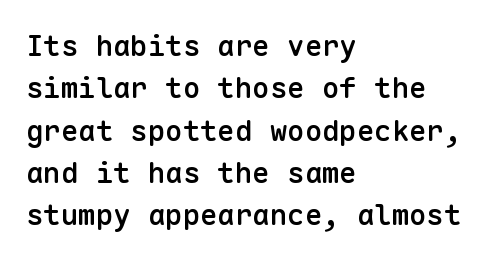
{"serif": "no", "italic": "no", "bold": "semi", "weight": "semibold", "width": "normal", "stroke_contrast": "low", "x_height": "medium", "monospaced": "yes", "underline": "no", "align": "left", "line_spacing": "normal", "line_spacing_ratio": 1.46, "letter_spacing": "normal", "letter_spacing_em": 0.0, "glyph_px": 29}
